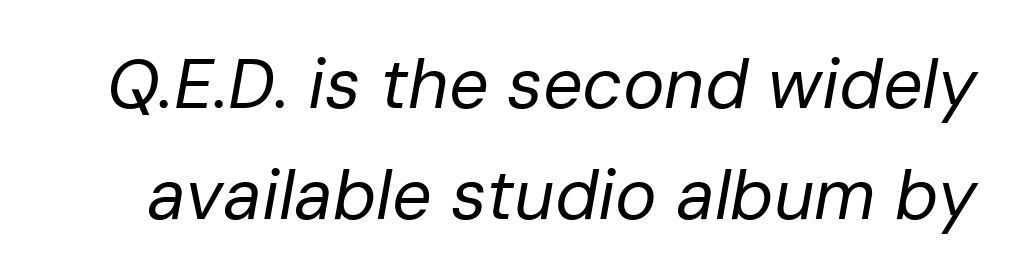
The strokes carry an ordinary text weight at most. Here the glyphs are tracked normally, forming tight word shapes. The text carries the slant typical of an italic or oblique font. Notice how descenders clear the ascenders below comfortably — that's standard leading. Do the characters align in a grid? No, the font is proportional.
